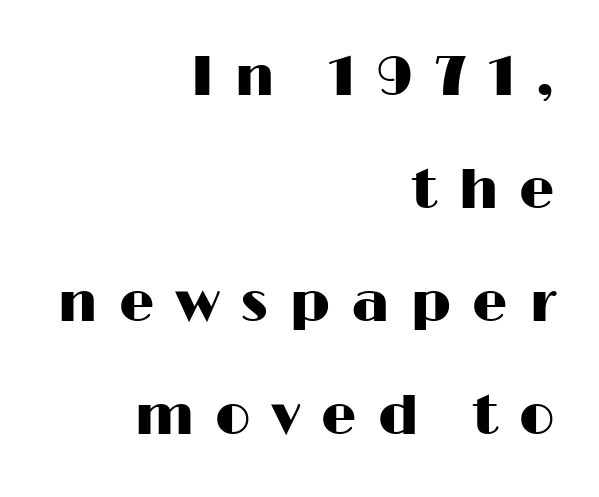
Q: Is the text italic (slanted)? A: No, it is upright.
Q: Is the typeface a serif or a sans-serif typeface? A: Sans-serif.
Q: Is the text underlined? A: No.
Q: How is the paragraph aligned? A: Right-aligned.
Q: Is the spacing between letters normal or unusually wide? A: Unusually wide.
Q: Is the spacing between lines tight, normal or loose? A: Loose.
Q: Width (condensed, normal, or wide)? A: Wide.
Q: Stroke contrast? A: High.
Q: x-height? A: Medium.
Q: Monospaced? A: No.
